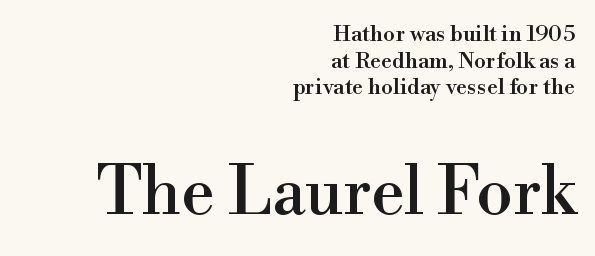
{"serif": "yes", "italic": "no", "width": "normal", "stroke_contrast": "high", "x_height": "small", "monospaced": "no", "underline": "no", "align": "right", "line_spacing_ratio": 1.21, "letter_spacing": "normal", "letter_spacing_em": 0.0, "larger_block": "second", "size_ratio": 3.0, "glyph_px": 66}
